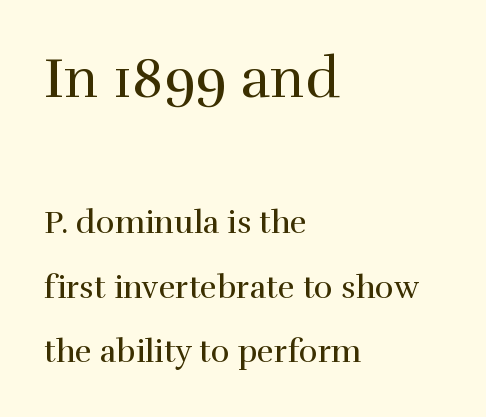
{"serif": "yes", "italic": "no", "bold": "no", "weight": "regular", "width": "normal", "x_height": "medium", "monospaced": "no", "underline": "no", "align": "left", "line_spacing": "loose", "line_spacing_ratio": 2.02, "letter_spacing": "normal", "letter_spacing_em": 0.0, "larger_block": "first", "size_ratio": 1.75, "glyph_px": 56}
